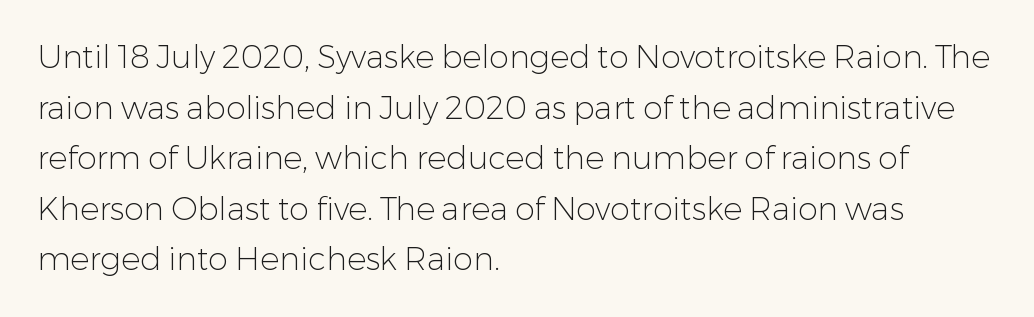
The gap between lines stays unmarked. The font sits on the lighter half of the weight spectrum, regular included. The paragraph shown leans on its left margin. Short note: letters normally spaced.
